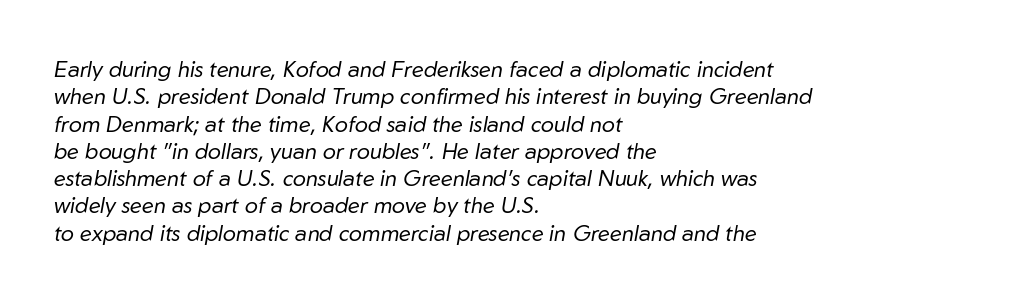
Q: Is the text bold? A: No.
Q: Is the text italic (slanted)? A: Yes, it leans right by about 10 degrees.
Q: Is the text underlined? A: No.
Q: How is the paragraph aligned? A: Left-aligned.
Q: Is the spacing between letters normal or unusually wide? A: Normal.
